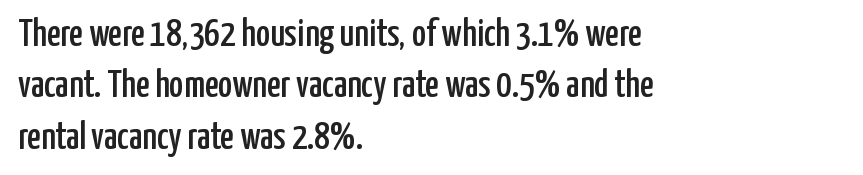
Decoration check: the copy has no underline. In terms of leading, this rendering sits right in the middle. This is roman type, the default non-slanted kind. If you drew a ruler down the left edge, every line would touch it. The gaps between neighbouring characters are ordinary and unremarkable.
